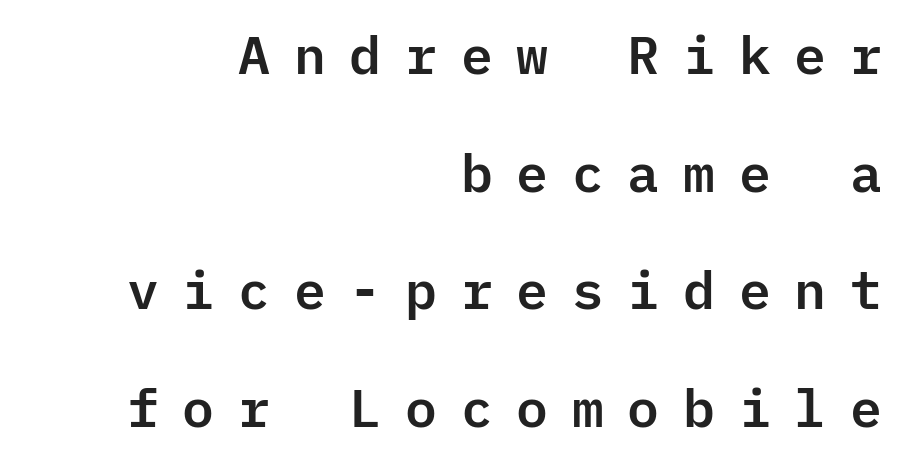
{"serif": "no", "italic": "no", "width": "normal", "stroke_contrast": "low", "x_height": "medium", "monospaced": "yes", "underline": "no", "align": "right", "line_spacing": "loose", "line_spacing_ratio": 2.22, "letter_spacing": "wide", "letter_spacing_em": 0.41, "glyph_px": 53}
